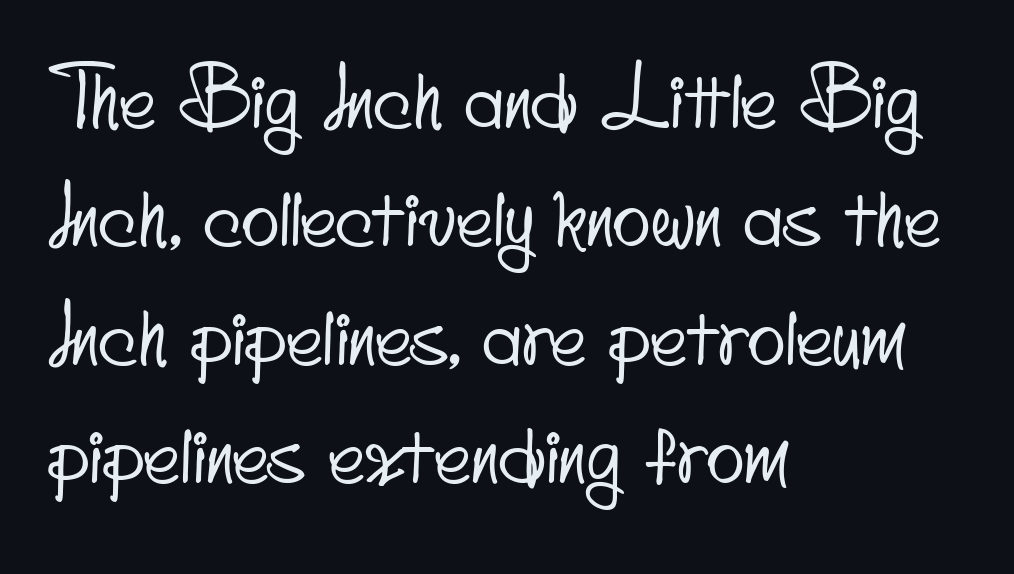
Q: Is the typeface a serif or a sans-serif typeface? A: Sans-serif.
Q: Is the text underlined? A: No.
Q: How is the paragraph aligned? A: Left-aligned.
Q: Is the spacing between letters normal or unusually wide? A: Normal.
Q: Is the spacing between lines tight, normal or loose? A: Normal.
Q: Width (condensed, normal, or wide)? A: Condensed.
Q: Stroke contrast? A: Low.
Q: x-height? A: Small.
Q: Monospaced? A: No.
